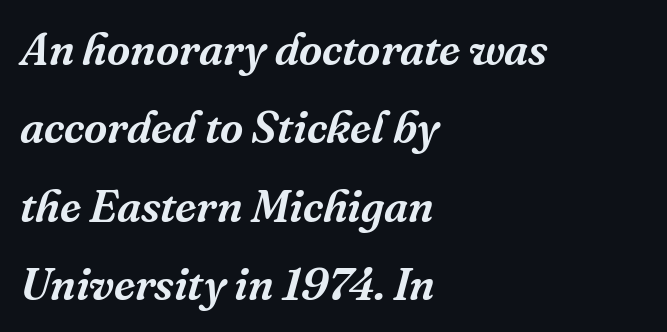
The specimen reads as italic at a glance. Type style note: has serifs. Letters rest on an invisible, unmarked baseline. Left-aligned paragraph, ragged on the right. Is the letter spacing exaggerated? No — it looks like the ordinary default.
